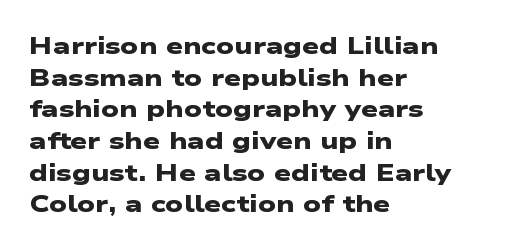
Underlining? Definitely not there. Evenly set lines give the paragraph a standard silhouette. Each line starts at the same left margin while the right side varies. The letters are bold, with thick, heavy strokes. Short note: letters normally spaced.
